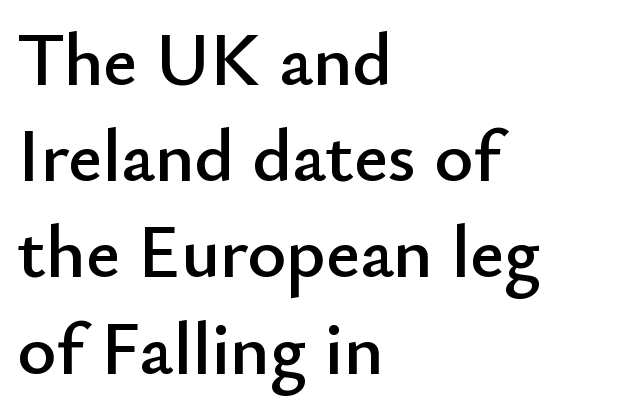
Short note: letters normally spaced. Designer's note — italics off, roman on. Vertical spacing — default. Typographically, this falls in the sans-serif category. Horizontally, the lines are justified to the leading edge only. A clean baseline with only descenders dipping below it.
